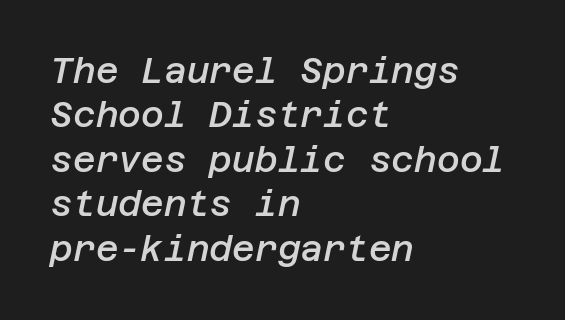
{"italic": "yes", "lean": "right", "slant_degrees": 12, "bold": "semi", "weight": "semibold", "width": "normal", "stroke_contrast": "low", "x_height": "large", "underline": "no", "align": "left", "line_spacing": "normal", "line_spacing_ratio": 1.27, "letter_spacing": "normal", "letter_spacing_em": 0.0, "glyph_px": 35}
